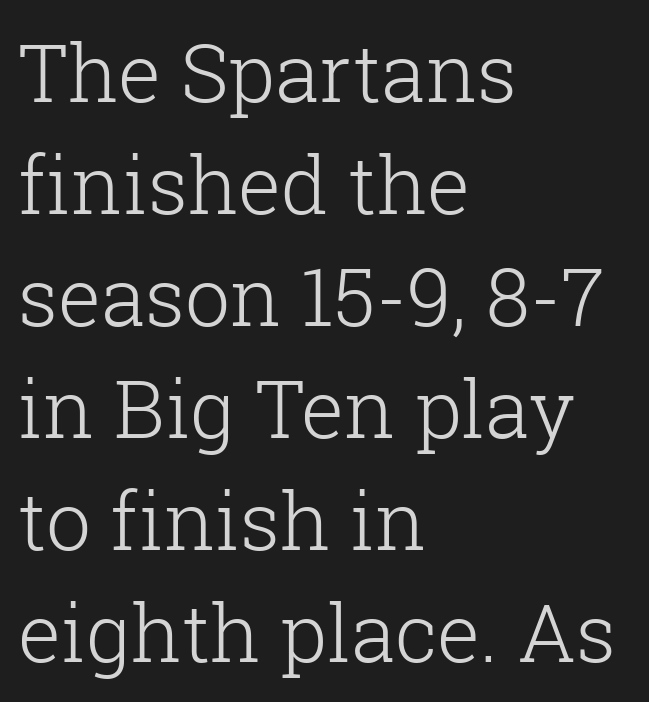
Q: Is the text bold? A: No.
Q: Is the text italic (slanted)? A: No, it is upright.
Q: Is the typeface a serif or a sans-serif typeface? A: Serif.
Q: Is the text underlined? A: No.
Q: How is the paragraph aligned? A: Left-aligned.
Q: Is the spacing between letters normal or unusually wide? A: Normal.
Q: Is the spacing between lines tight, normal or loose? A: Normal.
Q: Width (condensed, normal, or wide)? A: Normal.
Q: Stroke contrast? A: Low.
Q: x-height? A: Medium.
Q: Monospaced? A: No.
